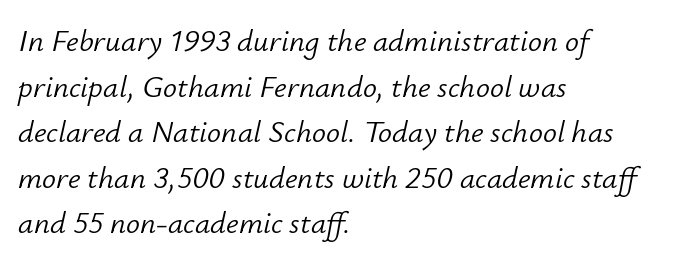
Q: Is the text bold? A: No.
Q: Is the text italic (slanted)? A: Yes, it leans right by about 12 degrees.
Q: Is the text underlined? A: No.
Q: How is the paragraph aligned? A: Left-aligned.
Q: Is the spacing between letters normal or unusually wide? A: Normal.
Q: Is the spacing between lines tight, normal or loose? A: Normal.
Q: Width (condensed, normal, or wide)? A: Normal.
Q: Stroke contrast? A: Low.
Q: x-height? A: Small.
Q: Monospaced? A: No.
